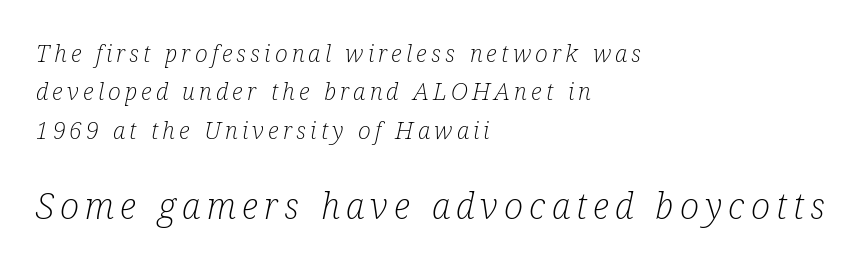
{"serif": "yes", "italic": "yes", "lean": "right", "slant_degrees": 12, "bold": "no", "weight": "light", "width": "condensed", "stroke_contrast": "low", "x_height": "medium", "monospaced": "no", "underline": "no", "align": "left", "line_spacing": "normal", "line_spacing_ratio": 1.6, "larger_block": "second", "size_ratio": 1.5, "glyph_px": 36}
